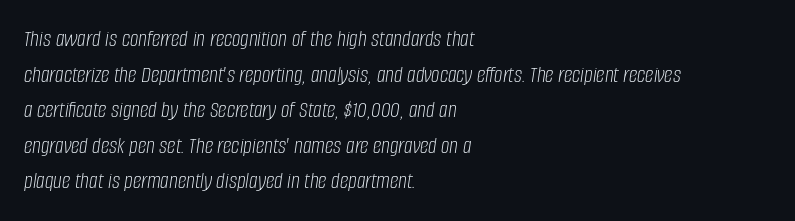
Q: Is the text bold? A: No.
Q: Is the text italic (slanted)? A: Yes, it leans right by about 8 degrees.
Q: Is the text underlined? A: No.
Q: How is the paragraph aligned? A: Left-aligned.
Q: Is the spacing between letters normal or unusually wide? A: Normal.
Q: Is the spacing between lines tight, normal or loose? A: Normal.
